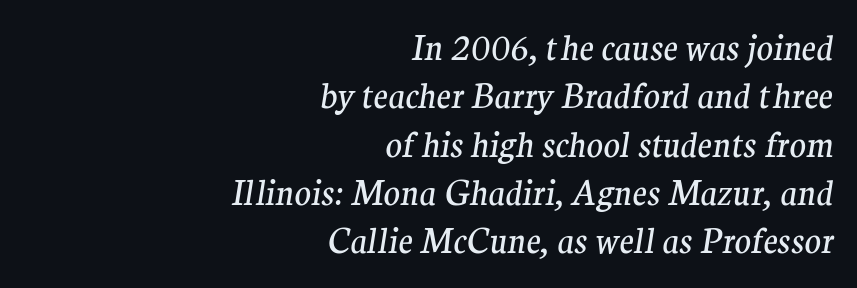
Words float on clear page, feet unadorned. The cut favours lightness, reaching ordinary text weight at its darkest. Compared with typical paragraphs, the rows here are spaced about the same. The typesetter chose a ragged-left arrangement here. The letters advance in unequal steps, a hallmark of proportional type.
